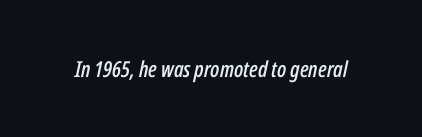
The specimen omits any rule beneath the text block's lines. Italic: yes, the glyphs are oblique. Compared with typical body copy, the letter spacing here is the same.
